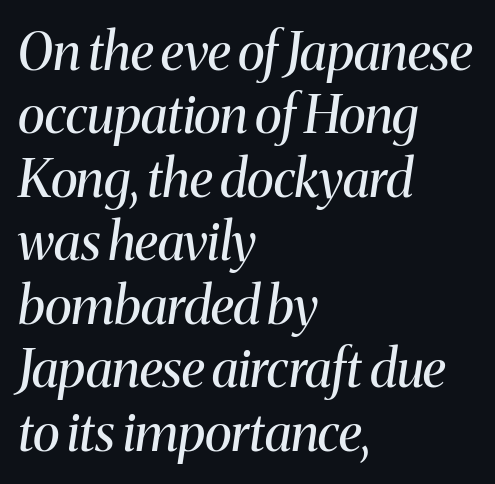
The zone under the glyphs is completely vacant. Weight: in the light-to-regular range. These lines are composed in type with serifs. Looks like regular typesetting: each glyph gets only the width it needs. Where is the straight margin? On the left.
